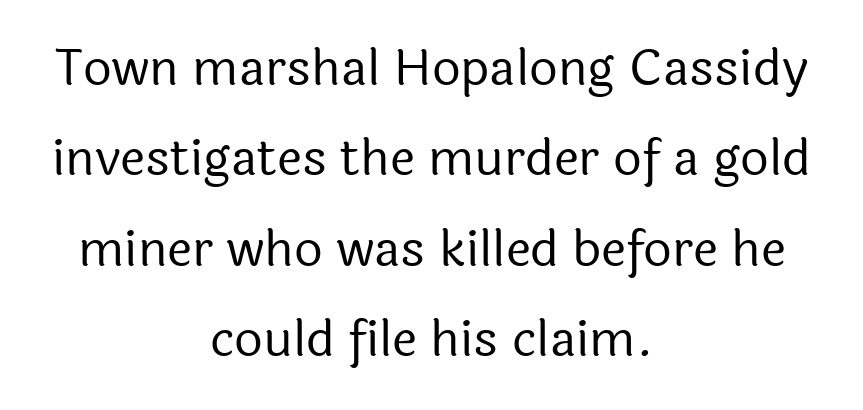
{"serif": "no", "italic": "no", "bold": "no", "weight": "regular", "width": "normal", "x_height": "medium", "monospaced": "no", "underline": "no", "align": "center", "line_spacing_ratio": 1.81, "letter_spacing": "normal", "letter_spacing_em": 0.0, "glyph_px": 50}
